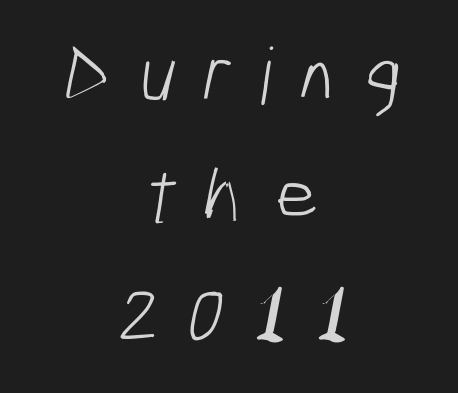
{"serif": "no", "bold": "no", "weight": "light", "width": "condensed", "stroke_contrast": "low", "x_height": "medium", "monospaced": "no", "underline": "no", "align": "center", "line_spacing": "normal", "line_spacing_ratio": 1.55, "letter_spacing": "wide", "letter_spacing_em": 0.36, "glyph_px": 78}
